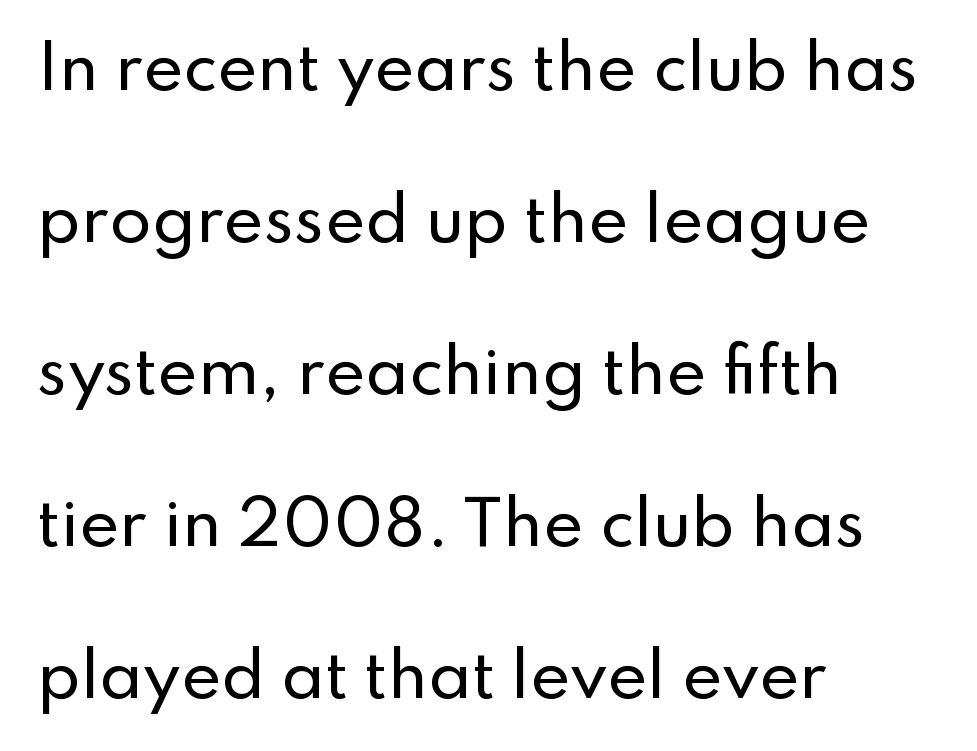
The image shows 61 px sans-serif type, upright; set left-aligned, loose line spacing (2.49x), normal letter spacing, not underlined; low stroke contrast and a small x-height.
